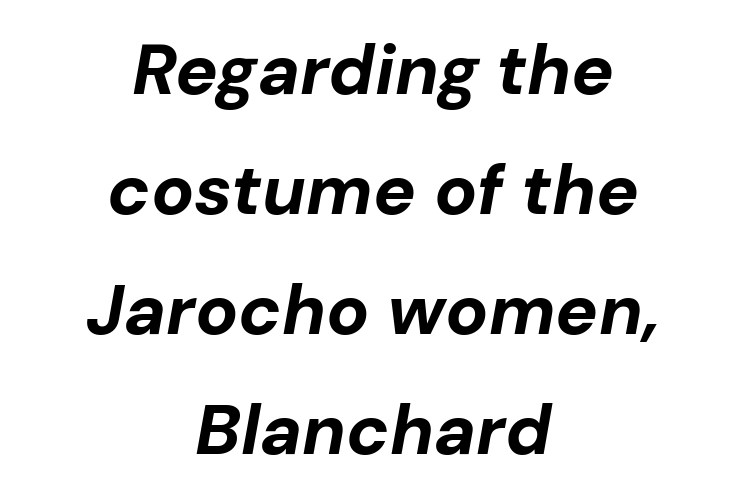
{"italic": "yes", "lean": "right", "slant_degrees": 10, "bold": "yes", "weight": "bold", "width": "normal", "stroke_contrast": "low", "x_height": "medium", "monospaced": "no", "underline": "no", "align": "center", "line_spacing": "normal", "line_spacing_ratio": 1.69, "letter_spacing": "normal", "letter_spacing_em": 0.0, "glyph_px": 71}
